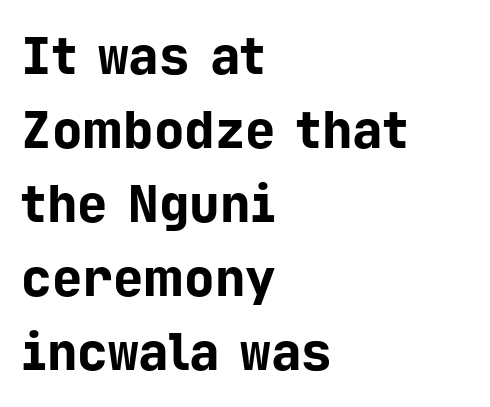
Q: Is the text bold? A: Yes.
Q: Is the text italic (slanted)? A: No, it is upright.
Q: Is the typeface a serif or a sans-serif typeface? A: Sans-serif.
Q: Is the text underlined? A: No.
Q: How is the paragraph aligned? A: Left-aligned.
Q: Is the spacing between letters normal or unusually wide? A: Normal.
Q: Is the spacing between lines tight, normal or loose? A: Normal.
Q: Width (condensed, normal, or wide)? A: Normal.
Q: Stroke contrast? A: Low.
Q: x-height? A: Medium.
Q: Monospaced? A: Yes.
